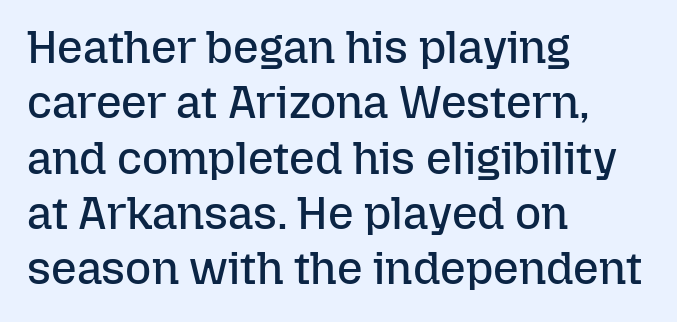
{"italic": "no", "bold": "no", "weight": "regular", "width": "normal", "stroke_contrast": "low", "x_height": "medium", "monospaced": "no", "underline": "no", "align": "left", "line_spacing_ratio": 1.23, "letter_spacing": "normal", "letter_spacing_em": 0.0, "glyph_px": 45}
